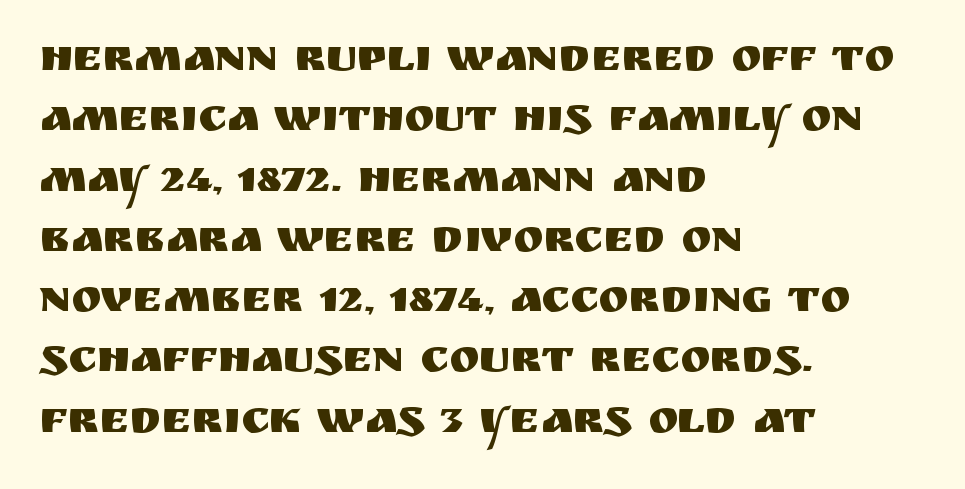
{"serif": "no", "italic": "no", "width": "normal", "stroke_contrast": "medium", "x_height": "large", "monospaced": "no", "underline": "no", "align": "left", "line_spacing": "normal", "line_spacing_ratio": 1.34, "letter_spacing": "normal", "letter_spacing_em": 0.0, "glyph_px": 45}
